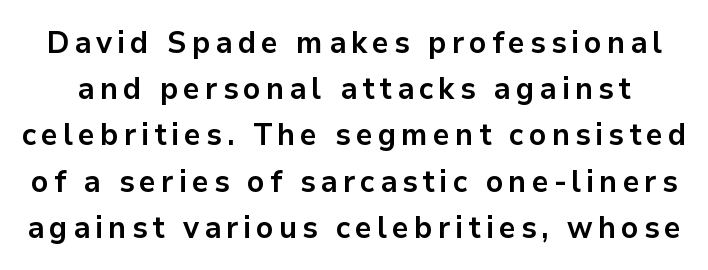
The image shows 31 px bold sans-serif type, upright; set normal line spacing (1.49x), not underlined; low stroke contrast and a medium x-height.
